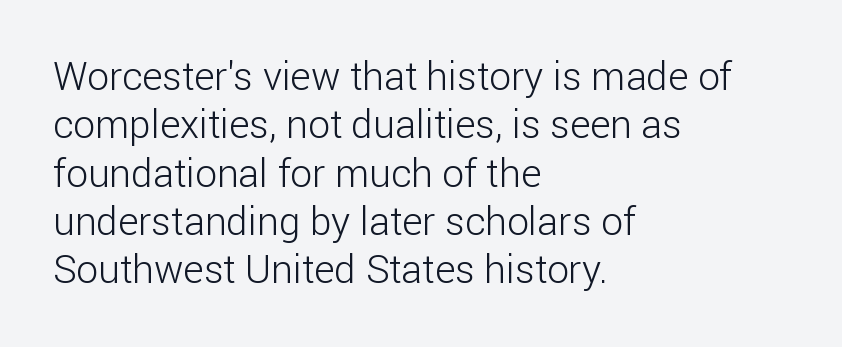
The image shows 39 px light sans-serif type, upright; set left-aligned, line spacing 1.24x, normal letter spacing, not underlined; low stroke contrast and a medium x-height.
